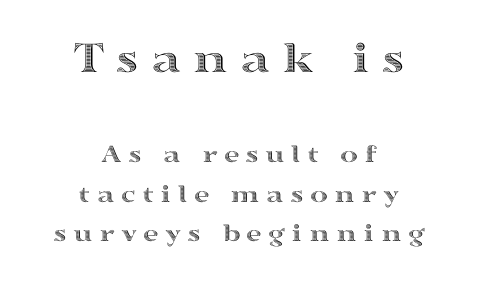
Q: Is the text italic (slanted)? A: No, it is upright.
Q: Is the text underlined? A: No.
Q: How is the paragraph aligned? A: Centered.
Q: Is the spacing between letters normal or unusually wide? A: Unusually wide.
Q: Is the spacing between lines tight, normal or loose? A: Normal.
Q: Which block of text is set in a larger size, the first (top) or the second (bottom)? A: The first (top) one.
Q: Width (condensed, normal, or wide)? A: Wide.
Q: x-height? A: Medium.
Q: Monospaced? A: No.
